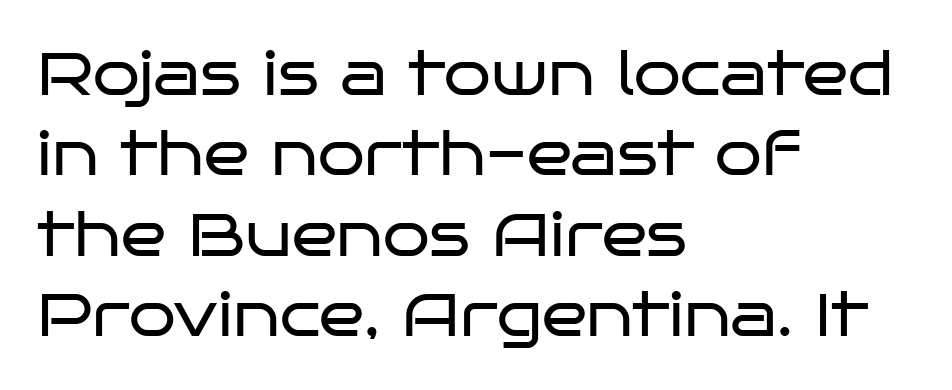
The image shows 60 px regular-weight, wide sans-serif type, upright; set left-aligned, normal line spacing (1.34x), normal letter spacing, not underlined; low stroke contrast and a large x-height.
